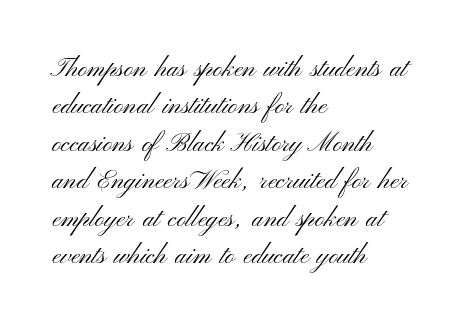
Is the letter spacing exaggerated? No — it looks like the ordinary default. This block has exactly the height ordinary leading produces. Weight: not bold — regular or lighter.
